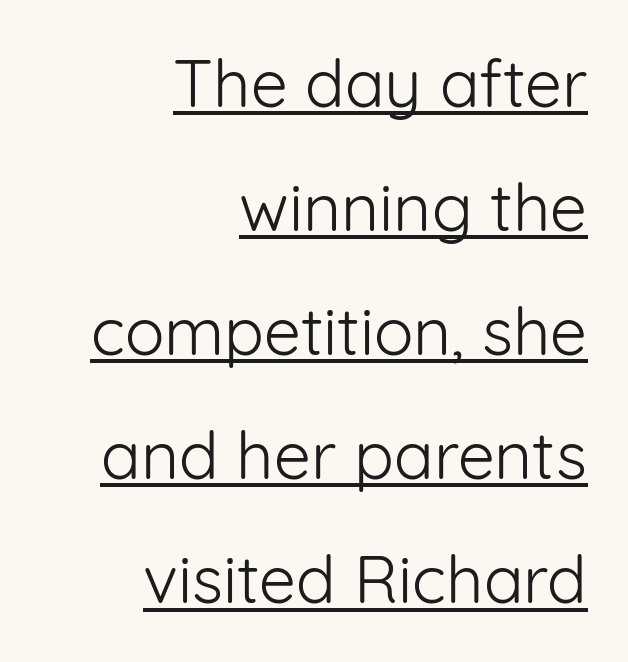
Does the type have serifs? No, each stem ends abruptly. Descenders here cross a horizontal rule under the line. Students, note that the glyphs here touch the page at normal intervals. Every row of glyphs terminates at an identical x-position on the right. When letters stand straight like this, we call the style roman or upright. Varying glyph widths throughout — classic text-font behaviour.
